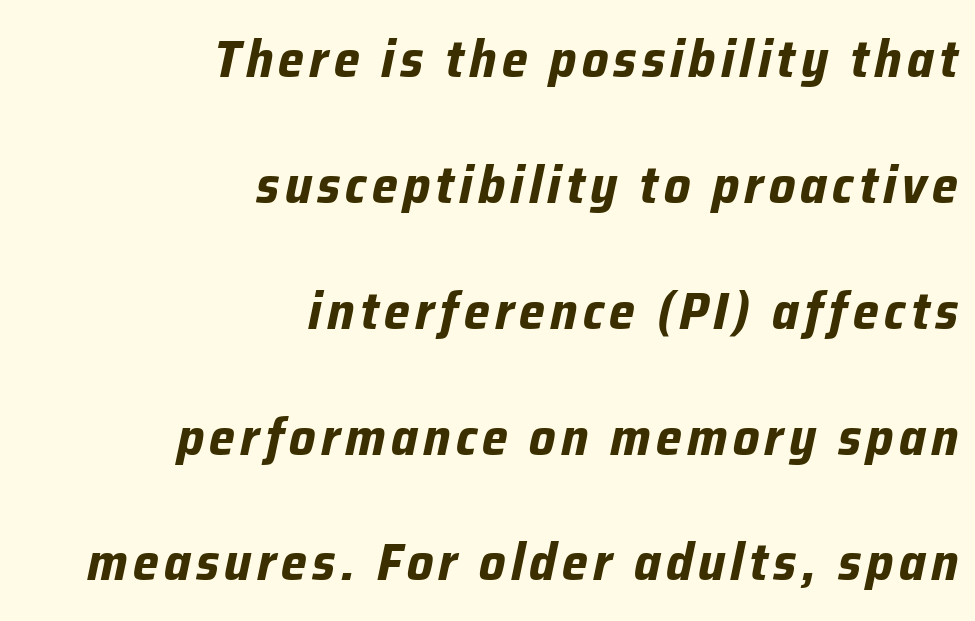
Q: Is the text bold? A: Yes.
Q: Is the text italic (slanted)? A: Yes, it leans right by about 12 degrees.
Q: Is the text underlined? A: No.
Q: How is the paragraph aligned? A: Right-aligned.
Q: Is the spacing between lines tight, normal or loose? A: Loose.
Q: Width (condensed, normal, or wide)? A: Normal.
Q: Stroke contrast? A: Low.
Q: x-height? A: Medium.
Q: Monospaced? A: No.
